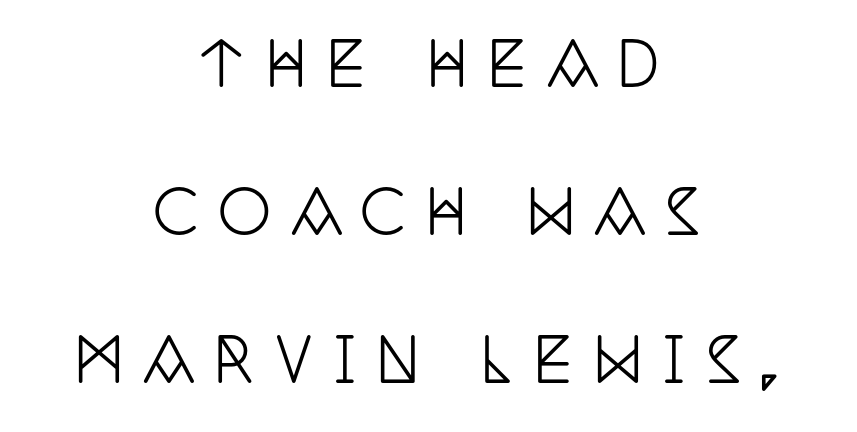
Q: Is the text italic (slanted)? A: No, it is upright.
Q: Is the typeface a serif or a sans-serif typeface? A: Serif.
Q: Is the text underlined? A: No.
Q: How is the paragraph aligned? A: Centered.
Q: Is the spacing between letters normal or unusually wide? A: Unusually wide.
Q: Is the spacing between lines tight, normal or loose? A: Loose.
Q: Width (condensed, normal, or wide)? A: Condensed.
Q: Stroke contrast? A: Low.
Q: x-height? A: Large.
Q: Monospaced? A: No.
